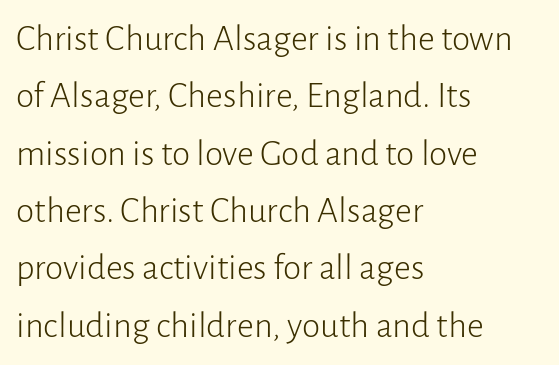
{"serif": "no", "italic": "no", "bold": "no", "weight": "light", "width": "normal", "stroke_contrast": "low", "x_height": "medium", "monospaced": "no", "underline": "no", "align": "left", "line_spacing": "normal", "line_spacing_ratio": 1.55, "letter_spacing": "normal", "letter_spacing_em": 0.0, "glyph_px": 37}
